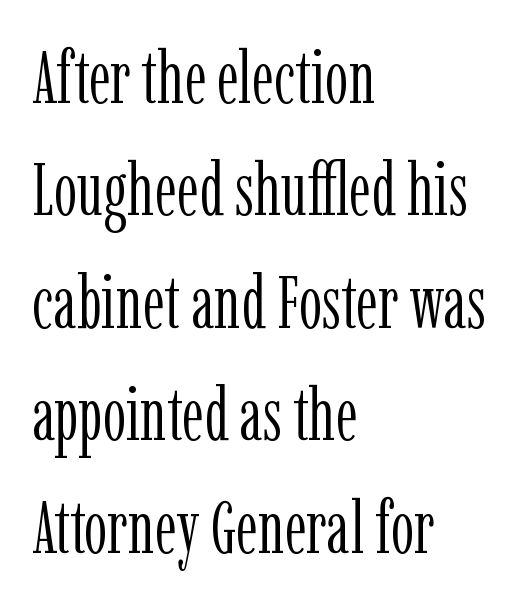
Q: Is the text bold? A: No.
Q: Is the text italic (slanted)? A: No, it is upright.
Q: Is the typeface a serif or a sans-serif typeface? A: Serif.
Q: Is the text underlined? A: No.
Q: How is the paragraph aligned? A: Left-aligned.
Q: Is the spacing between letters normal or unusually wide? A: Normal.
Q: Is the spacing between lines tight, normal or loose? A: Normal.
Q: Width (condensed, normal, or wide)? A: Condensed.
Q: Stroke contrast? A: Low.
Q: x-height? A: Medium.
Q: Monospaced? A: No.
